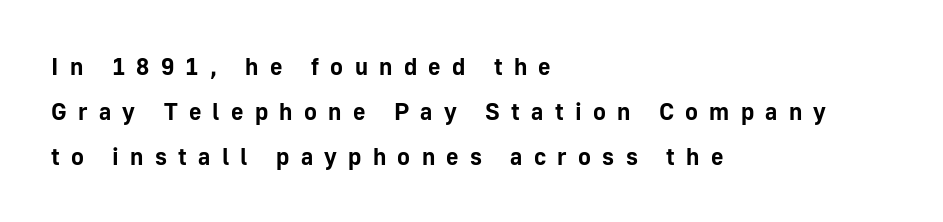
{"italic": "no", "bold": "yes", "underline": "no", "align": "left", "line_spacing_ratio": 1.87, "letter_spacing": "wide", "letter_spacing_em": 0.47, "glyph_px": 24}
